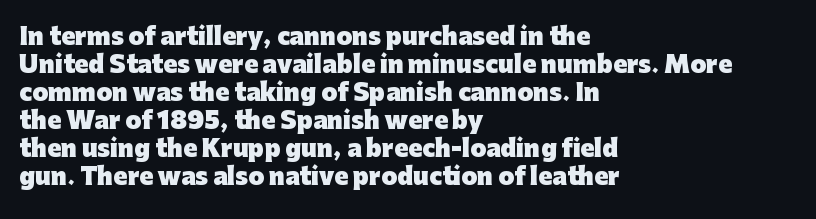
{"italic": "no", "bold": "yes", "underline": "no", "align": "left", "line_spacing_ratio": 1.22, "letter_spacing": "normal", "letter_spacing_em": 0.0, "glyph_px": 23}
